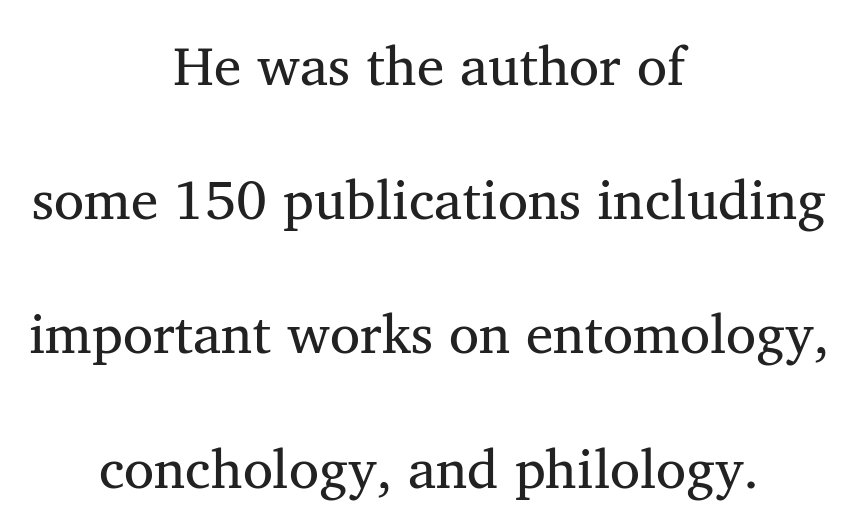
Quick note: not italic, upright. Caption: face not bold, strokes unweighted. The zone under the glyphs is completely vacant. Short and long lines alike share a common midpoint.
